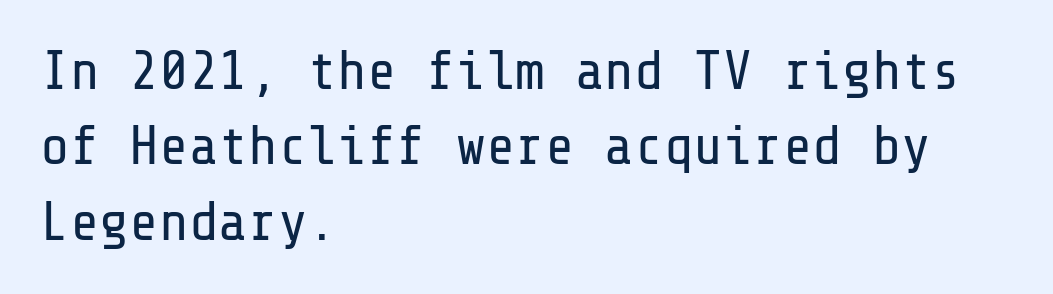
{"serif": "no", "italic": "no", "bold": "no", "weight": "regular", "width": "normal", "stroke_contrast": "low", "x_height": "medium", "underline": "no", "align": "left", "line_spacing": "normal", "line_spacing_ratio": 1.37, "letter_spacing": "normal", "letter_spacing_em": 0.0, "glyph_px": 55}
